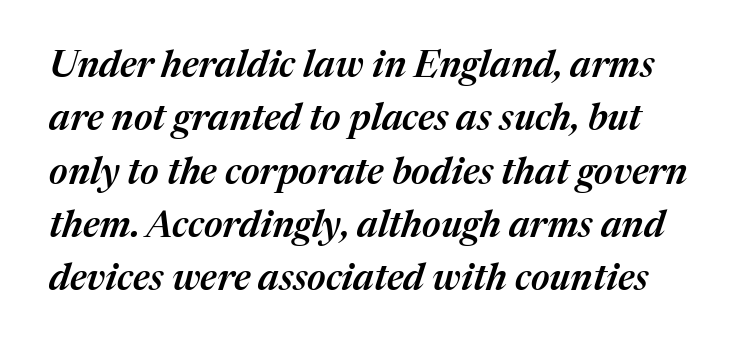
The image shows 37 px semibold type, italic (leaning right); set normal line spacing (1.44x), normal letter spacing, not underlined; medium stroke contrast and a medium x-height.
